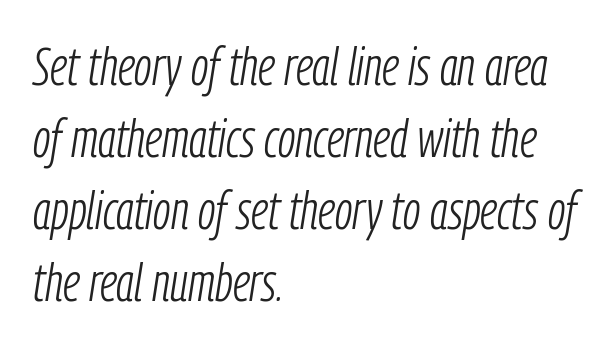
The image shows 53 px light, condensed type, italic (leaning right); set left-aligned, normal line spacing (1.36x), normal letter spacing, not underlined; low stroke contrast and a medium x-height.
